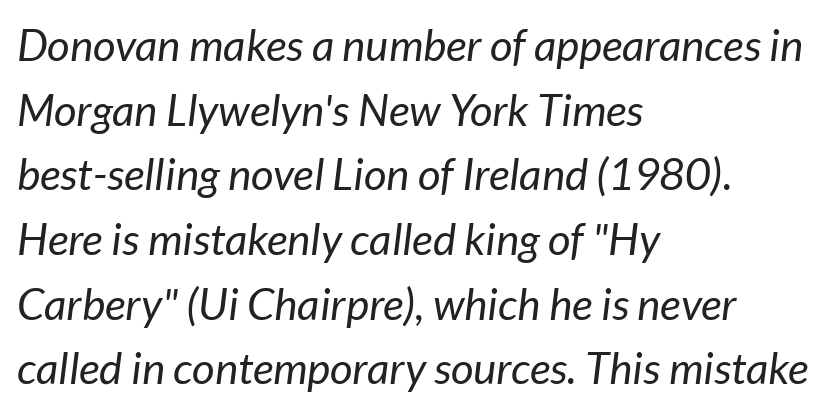
The image shows 44 px regular-weight type, italic (leaning right); set left-aligned, normal line spacing (1.47x), normal letter spacing, not underlined; low stroke contrast and a medium x-height.
